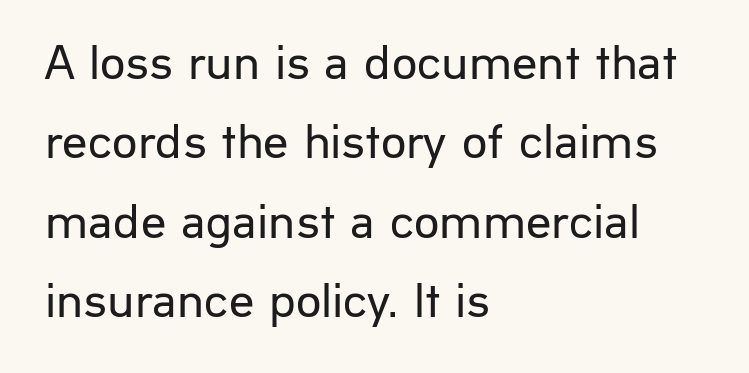
{"serif": "no", "italic": "no", "bold": "no", "weight": "regular", "width": "normal", "stroke_contrast": "low", "x_height": "medium", "monospaced": "no", "underline": "no", "align": "left", "line_spacing": "normal", "line_spacing_ratio": 1.59, "letter_spacing": "normal", "letter_spacing_em": 0.0, "glyph_px": 50}
